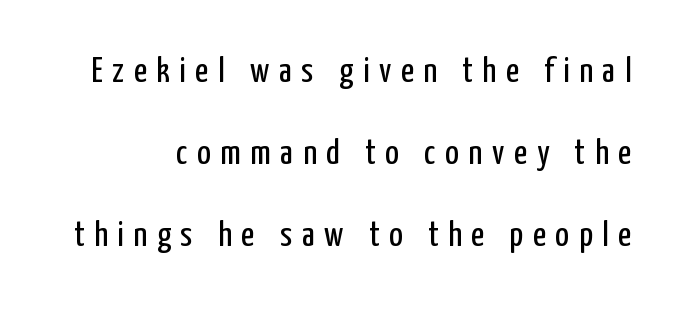
Do the characters align in a grid? No, the font is proportional. How are the letters spaced? Widely, with obvious added tracking. A roman cut, with each character standing at attention. One glance says open: line gaps are wider than usual. A typesetter would label this face a sans.
